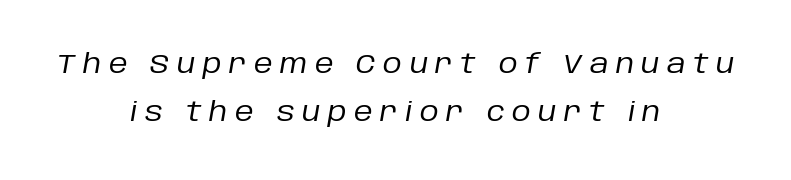
The image shows 26 px text type, italic (leaning right); set centered, line spacing 1.83x, unusually wide letter spacing (+0.29 em), not underlined.
